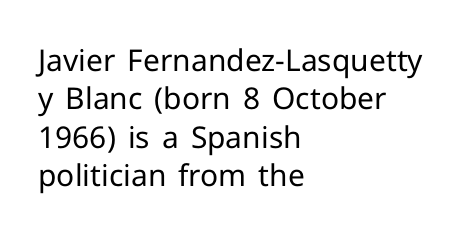
No extra tracking has been applied to these lines. This rendering features lettering with no underline. These lines were composed using upright roman letters. Normally led — the rows are evenly, conventionally spaced.
